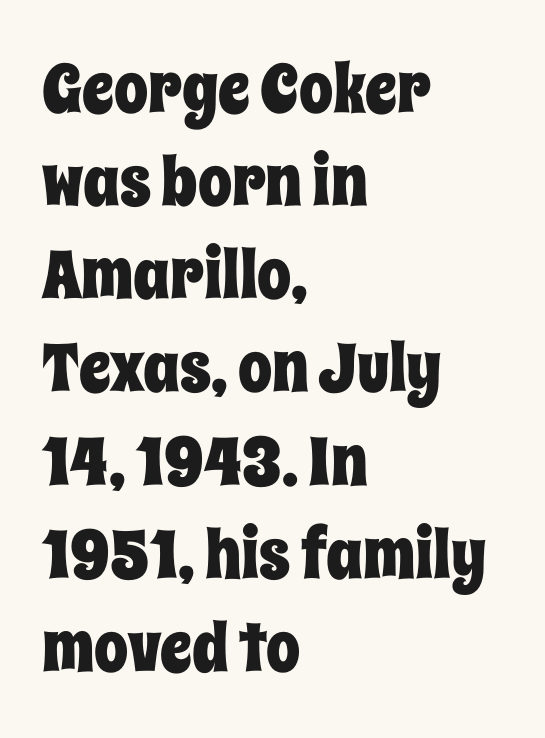
{"italic": "no", "width": "condensed", "stroke_contrast": "low", "x_height": "large", "monospaced": "no", "underline": "no", "align": "left", "line_spacing": "normal", "line_spacing_ratio": 1.37, "letter_spacing": "normal", "letter_spacing_em": 0.0, "glyph_px": 68}
